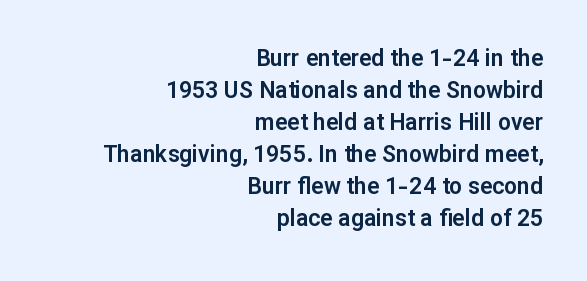
{"italic": "no", "underline": "no", "align": "right", "line_spacing": "normal", "line_spacing_ratio": 1.39, "letter_spacing": "normal", "letter_spacing_em": 0.0, "glyph_px": 23}
